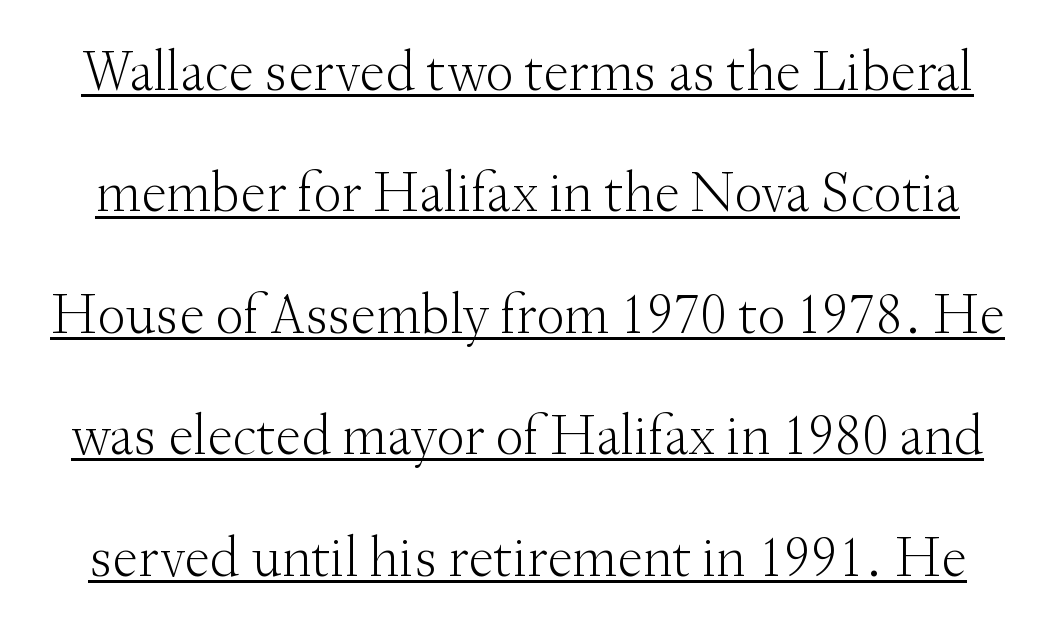
Do the characters align in a grid? No, the font is proportional. The face used here is seriffed, in the tradition of book romans. Successive baselines arrive slowly, with a big drop between each. Posture: upright roman. Does a line run under the words? Yes, clearly.
